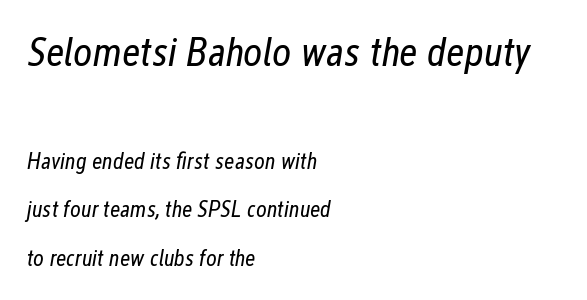
Baseline-to-baseline distance is far greater than the letter height. This sample uses plain, unmodified letter spacing. The strip under each line holds only bare page. The face used here has a pronounced slope to its letters.
